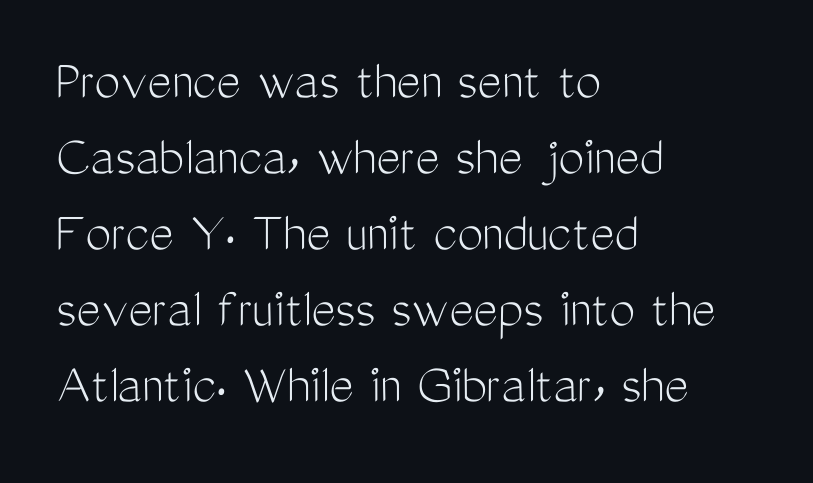
Think of a printed novel: that variable character pitch is what you see here. The rows are spaced the way most documents space them. Check where the strokes stop: nothing finishes them off — pure sans. Is the type heavy? It reads as light-to-regular instead. Italic: no, the glyphs are upright roman.
